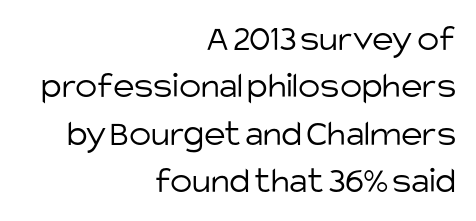
Q: Is the text bold? A: No.
Q: Is the text italic (slanted)? A: No, it is upright.
Q: Is the typeface a serif or a sans-serif typeface? A: Sans-serif.
Q: Is the text underlined? A: No.
Q: How is the paragraph aligned? A: Right-aligned.
Q: Is the spacing between letters normal or unusually wide? A: Normal.
Q: Is the spacing between lines tight, normal or loose? A: Normal.
Q: Width (condensed, normal, or wide)? A: Normal.
Q: Stroke contrast? A: Low.
Q: x-height? A: Large.
Q: Monospaced? A: No.
